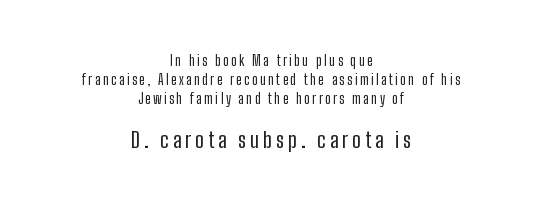
Q: Is the text bold? A: No.
Q: Is the text italic (slanted)? A: No, it is upright.
Q: Is the text underlined? A: No.
Q: How is the paragraph aligned? A: Centered.
Q: Is the spacing between lines tight, normal or loose? A: Normal.
Q: Which block of text is set in a larger size, the first (top) or the second (bottom)? A: The second (bottom) one.
